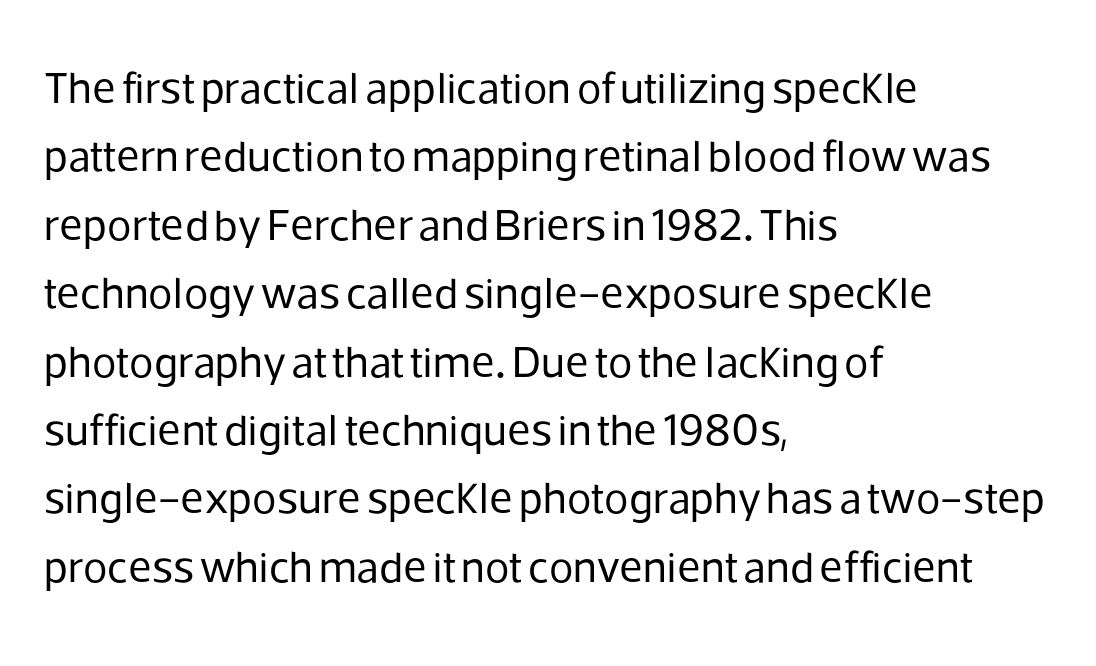
Q: Is the text bold? A: No.
Q: Is the text italic (slanted)? A: No, it is upright.
Q: Is the typeface a serif or a sans-serif typeface? A: Sans-serif.
Q: Is the text underlined? A: No.
Q: How is the paragraph aligned? A: Left-aligned.
Q: Is the spacing between letters normal or unusually wide? A: Normal.
Q: Is the spacing between lines tight, normal or loose? A: Normal.
Q: Width (condensed, normal, or wide)? A: Normal.
Q: Stroke contrast? A: Low.
Q: x-height? A: Medium.
Q: Monospaced? A: No.
